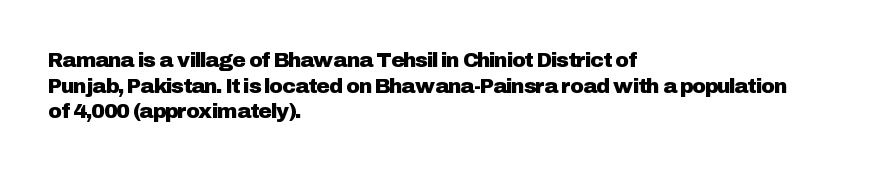
Line beginnings align vertically; line endings do not. Posture: vertical. A typesetter would call this zero additional tracking. The baseline area is clear.
